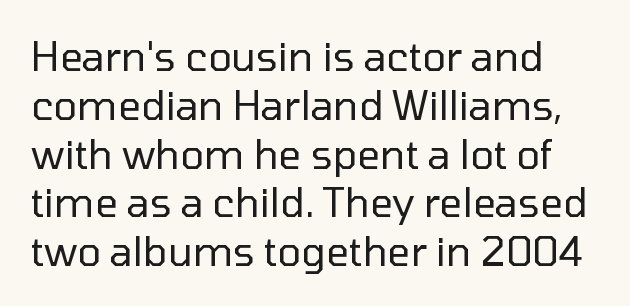
Think of a printed novel: that variable character pitch is what you see here. Beneath every word, the page is bare. Italic? Not at all — the glyphs are vertical. In terms of letterform style, serifs are entirely absent. Stems and bowls with no extra thickness — not bold.
